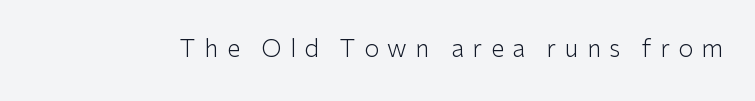
The image shows 24 px text type, upright; set unusually wide letter spacing (+0.35 em), not underlined.
